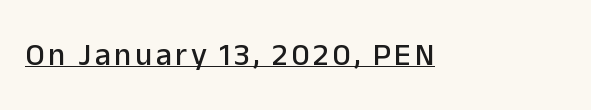
A typesetter would call this proportional, since set widths differ per character. The text was rendered using a sans face with plain stroke endings. A continuous stroke trails under the words, as in a hyperlink. Quick note: not italic, upright.
